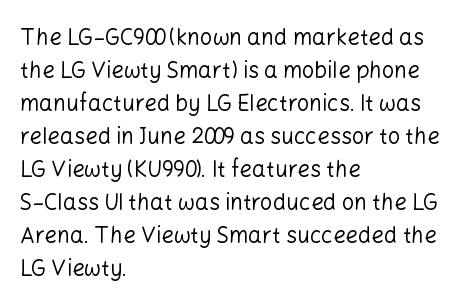
The image shows 22 px text type, upright; set left-aligned, normal line spacing (1.5x), normal letter spacing, not underlined.
